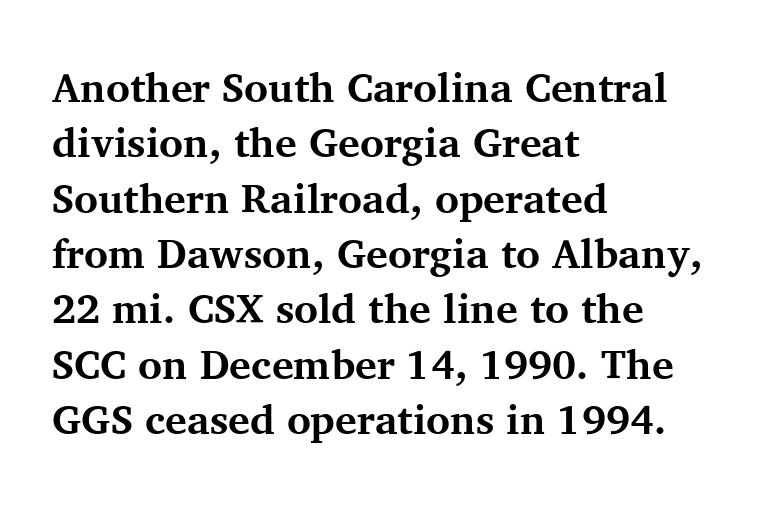
You can tell from the footed stems that serif type was used. Glance below the letters and you will spot only blank space. Horizontal alignment here is leftward, the default for most running prose. Here the designer chose a conventional face with non-uniform glyph widths. This is the regular roman posture of the typeface.
